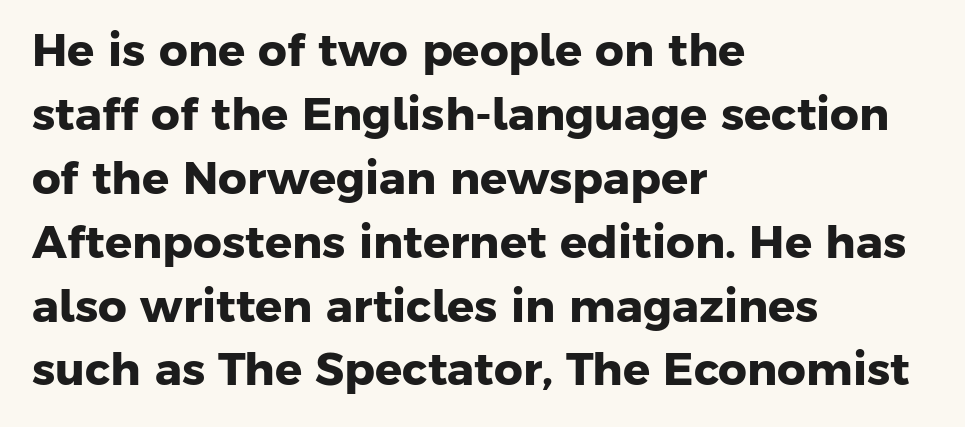
Q: Is the text bold? A: Yes.
Q: Is the typeface a serif or a sans-serif typeface? A: Sans-serif.
Q: Is the text underlined? A: No.
Q: How is the paragraph aligned? A: Left-aligned.
Q: Is the spacing between letters normal or unusually wide? A: Normal.
Q: Is the spacing between lines tight, normal or loose? A: Normal.
Q: Width (condensed, normal, or wide)? A: Normal.
Q: Stroke contrast? A: Low.
Q: x-height? A: Medium.
Q: Monospaced? A: No.
